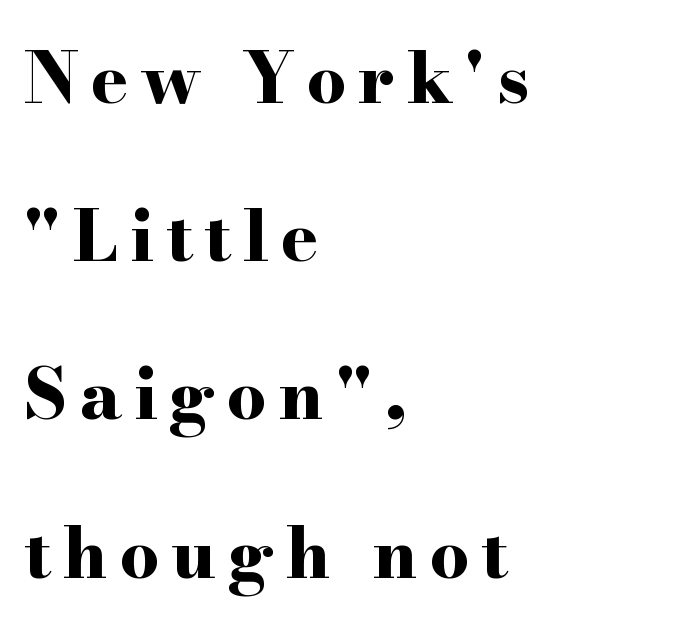
Q: Is the text bold? A: Yes.
Q: Is the text italic (slanted)? A: No, it is upright.
Q: Is the typeface a serif or a sans-serif typeface? A: Serif.
Q: Is the text underlined? A: No.
Q: How is the paragraph aligned? A: Left-aligned.
Q: Is the spacing between lines tight, normal or loose? A: Loose.
Q: Width (condensed, normal, or wide)? A: Wide.
Q: Stroke contrast? A: High.
Q: x-height? A: Small.
Q: Monospaced? A: No.
